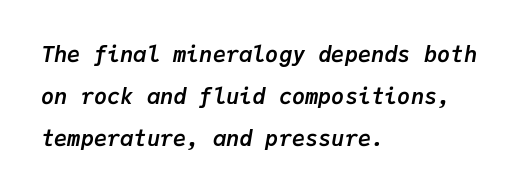
Between one letter and the next there's only the usual sliver of space. The strip under each line holds only bare page. One-word summary of the alignment: left. In terms of posture, this sample is oblique.
